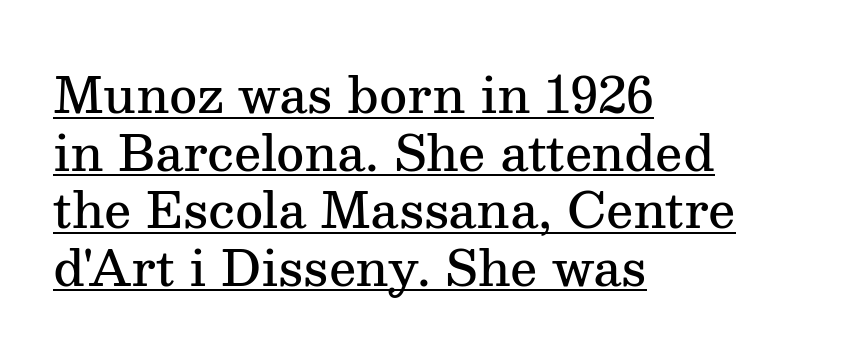
{"serif": "yes", "italic": "no", "bold": "semi", "weight": "semibold", "width": "normal", "stroke_contrast": "medium", "x_height": "medium", "monospaced": "no", "underline": "yes", "align": "left", "line_spacing_ratio": 1.2, "letter_spacing": "normal", "letter_spacing_em": 0.0, "glyph_px": 48}
